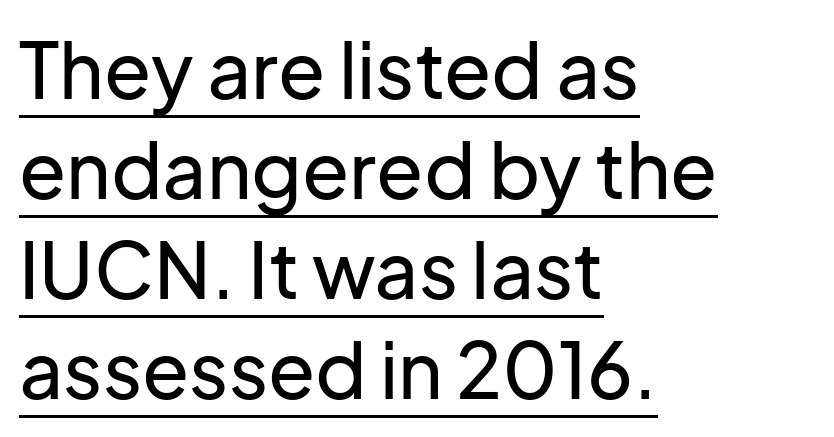
Q: Is the text italic (slanted)? A: No, it is upright.
Q: Is the typeface a serif or a sans-serif typeface? A: Sans-serif.
Q: Is the text underlined? A: Yes.
Q: How is the paragraph aligned? A: Left-aligned.
Q: Is the spacing between letters normal or unusually wide? A: Normal.
Q: Is the spacing between lines tight, normal or loose? A: Normal.
Q: Width (condensed, normal, or wide)? A: Normal.
Q: Stroke contrast? A: Low.
Q: x-height? A: Medium.
Q: Monospaced? A: No.
